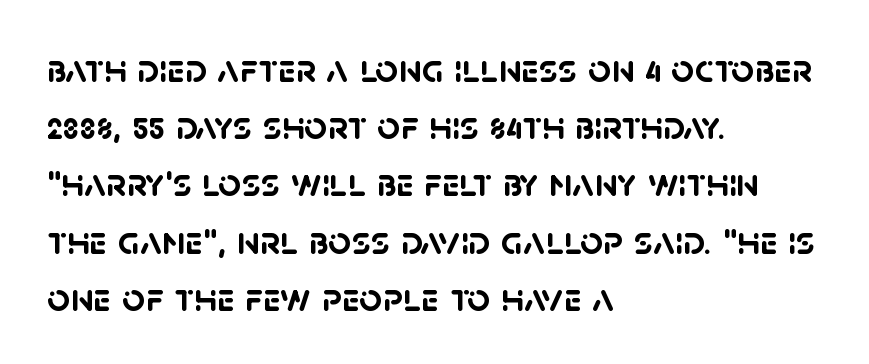
The image shows 40 px semibold sans-serif type; set left-aligned, normal line spacing (1.43x), normal letter spacing, not underlined; low stroke contrast and a large x-height.
